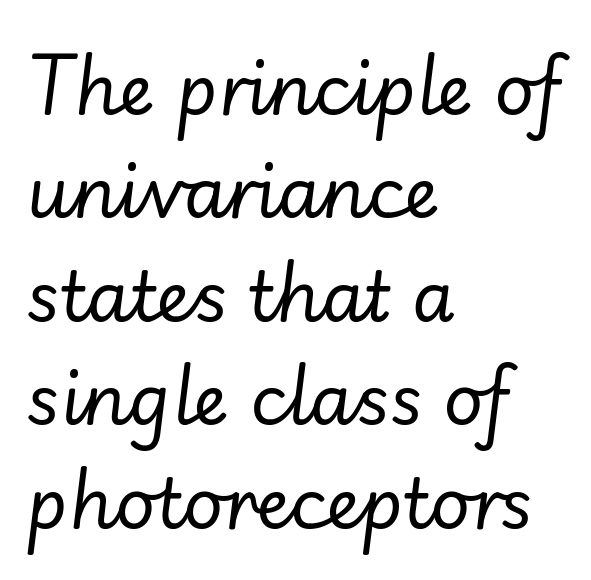
{"italic": "yes", "lean": "right", "slant_degrees": 7, "bold": "no", "weight": "regular", "width": "normal", "stroke_contrast": "low", "x_height": "small", "monospaced": "no", "underline": "no", "align": "left", "line_spacing": "normal", "line_spacing_ratio": 1.5, "letter_spacing": "normal", "letter_spacing_em": 0.0, "glyph_px": 69}
